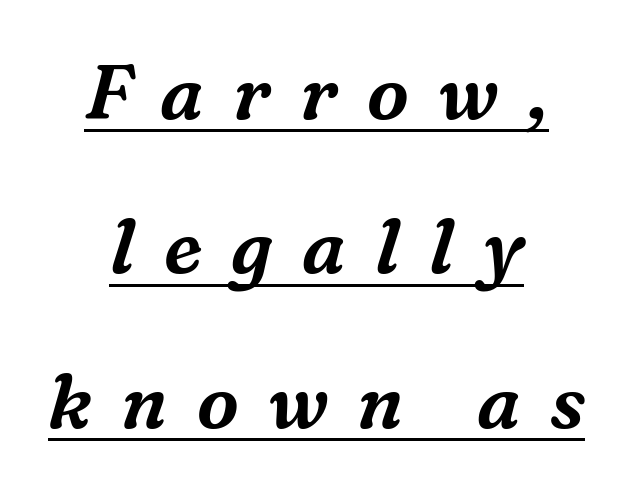
Q: Is the text italic (slanted)? A: Yes, it leans right by about 16 degrees.
Q: Is the typeface a serif or a sans-serif typeface? A: Serif.
Q: Is the text underlined? A: Yes.
Q: How is the paragraph aligned? A: Centered.
Q: Is the spacing between letters normal or unusually wide? A: Unusually wide.
Q: Is the spacing between lines tight, normal or loose? A: Loose.
Q: Width (condensed, normal, or wide)? A: Normal.
Q: Stroke contrast? A: Medium.
Q: x-height? A: Medium.
Q: Monospaced? A: No.
